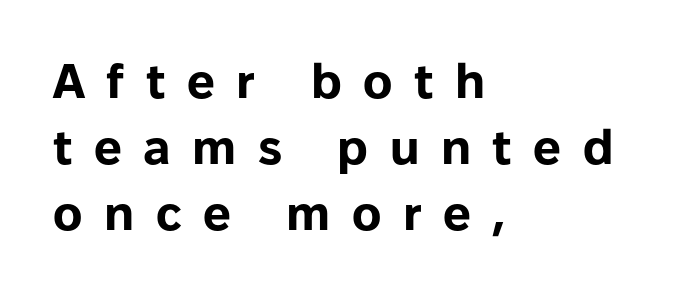
Q: Is the text bold? A: Yes.
Q: Is the text italic (slanted)? A: No, it is upright.
Q: Is the typeface a serif or a sans-serif typeface? A: Sans-serif.
Q: Is the text underlined? A: No.
Q: How is the paragraph aligned? A: Left-aligned.
Q: Is the spacing between letters normal or unusually wide? A: Unusually wide.
Q: Is the spacing between lines tight, normal or loose? A: Normal.
Q: Width (condensed, normal, or wide)? A: Normal.
Q: Stroke contrast? A: Low.
Q: x-height? A: Medium.
Q: Monospaced? A: No.
